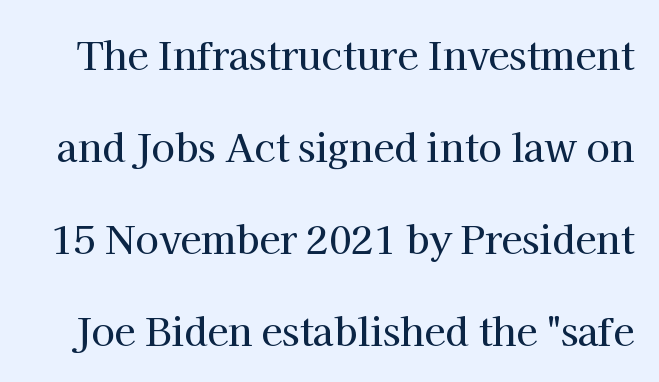
Honestly, the rows look like they've been pulled way apart. Descenders are the only things crossing below the line. The face used here is proportionally spaced, like ordinary book or web type. Are there feet on the stems? There are — it's a serif.
